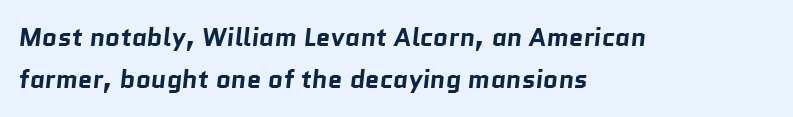
{"bold": "yes", "underline": "no", "align": "left", "line_spacing": "normal", "line_spacing_ratio": 1.62, "letter_spacing": "normal", "letter_spacing_em": 0.0, "glyph_px": 26}
